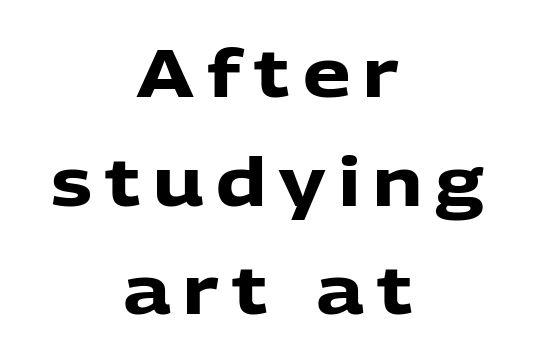
Q: Is the text bold? A: Yes.
Q: Is the text italic (slanted)? A: No, it is upright.
Q: Is the typeface a serif or a sans-serif typeface? A: Sans-serif.
Q: Is the text underlined? A: No.
Q: How is the paragraph aligned? A: Centered.
Q: Is the spacing between lines tight, normal or loose? A: Normal.
Q: Width (condensed, normal, or wide)? A: Normal.
Q: Stroke contrast? A: Low.
Q: x-height? A: Medium.
Q: Monospaced? A: No.
